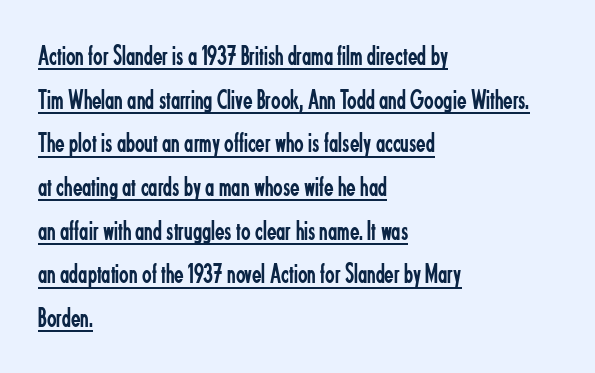
Q: Is the text bold? A: No.
Q: Is the text italic (slanted)? A: No, it is upright.
Q: Is the typeface a serif or a sans-serif typeface? A: Sans-serif.
Q: Is the text underlined? A: Yes.
Q: How is the paragraph aligned? A: Left-aligned.
Q: Is the spacing between letters normal or unusually wide? A: Normal.
Q: Is the spacing between lines tight, normal or loose? A: Normal.
Q: Width (condensed, normal, or wide)? A: Condensed.
Q: Stroke contrast? A: Low.
Q: x-height? A: Small.
Q: Monospaced? A: No.
